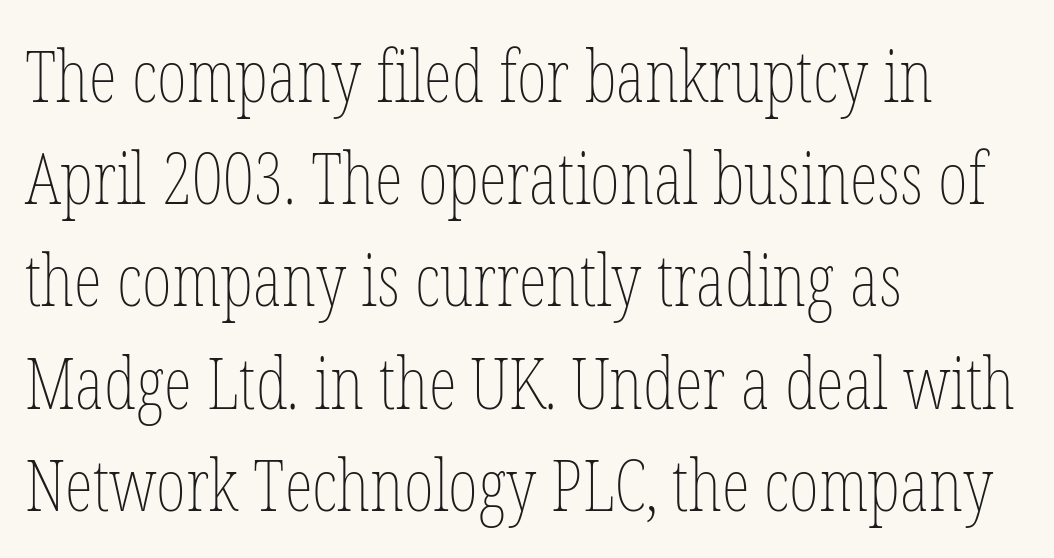
Q: Is the text bold? A: No.
Q: Is the text italic (slanted)? A: No, it is upright.
Q: Is the text underlined? A: No.
Q: How is the paragraph aligned? A: Left-aligned.
Q: Is the spacing between letters normal or unusually wide? A: Normal.
Q: Is the spacing between lines tight, normal or loose? A: Normal.
Q: Width (condensed, normal, or wide)? A: Condensed.
Q: Stroke contrast? A: Low.
Q: x-height? A: Medium.
Q: Monospaced? A: No.
